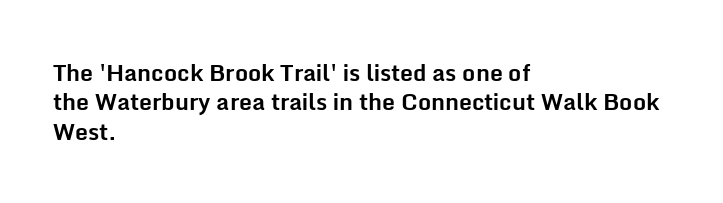
{"italic": "no", "bold": "yes", "underline": "no", "align": "left", "line_spacing": "normal", "line_spacing_ratio": 1.28, "letter_spacing": "normal", "letter_spacing_em": 0.0, "glyph_px": 23}
